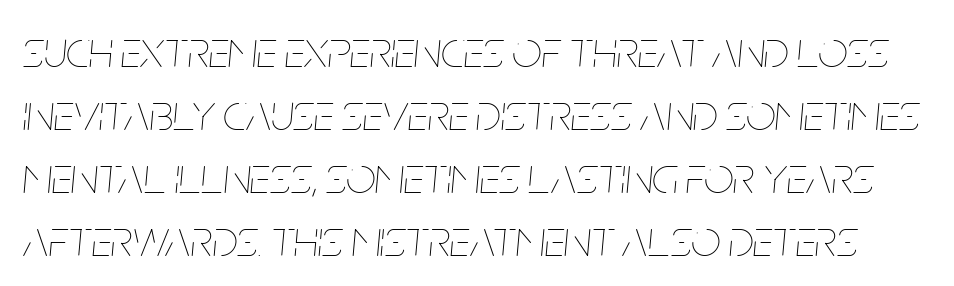
The rendering uses natural spacing where letterforms have individual widths. The gap between lines stays unmarked. A typesetter would mark this as italic. Is the stroke heavy? The answer is a plain regular-or-lighter.
